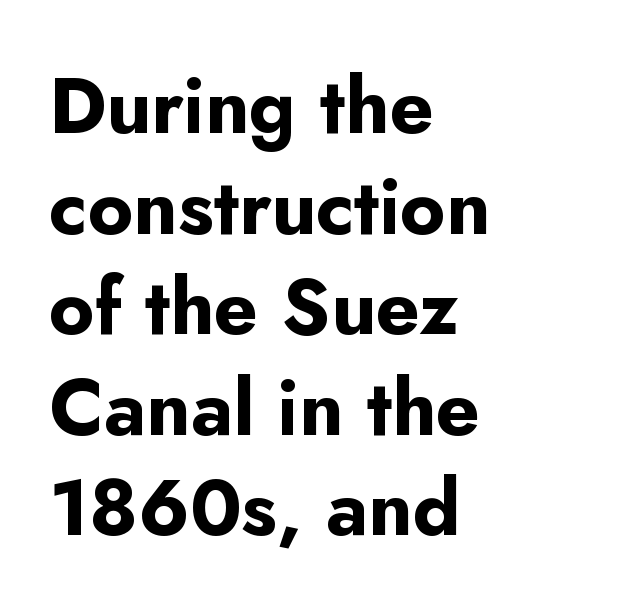
The image shows 78 px bold sans-serif type, upright; set left-aligned, normal line spacing (1.29x), normal letter spacing, not underlined; low stroke contrast and a small x-height.
